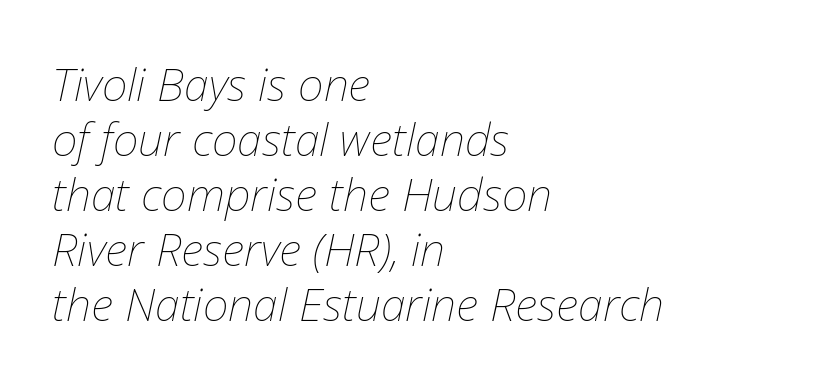
The image shows 45 px thin type, italic (leaning right); set left-aligned, line spacing 1.22x, normal letter spacing, not underlined; low stroke contrast and a medium x-height.
